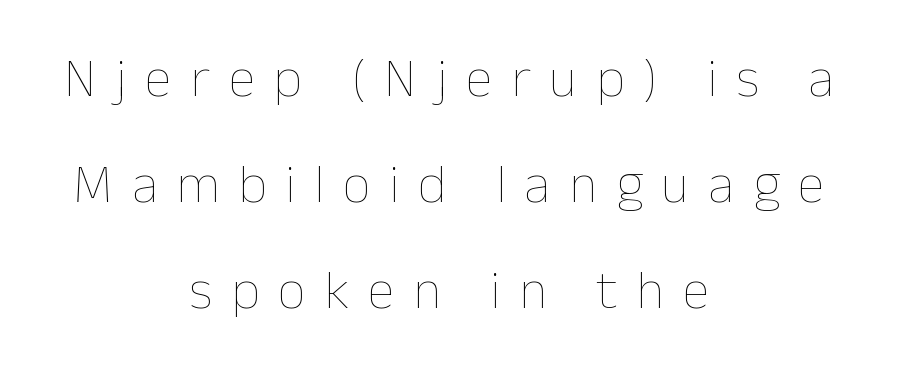
Q: Is the text bold? A: No.
Q: Is the text italic (slanted)? A: No, it is upright.
Q: Is the text underlined? A: No.
Q: How is the paragraph aligned? A: Centered.
Q: Is the spacing between letters normal or unusually wide? A: Unusually wide.
Q: Is the spacing between lines tight, normal or loose? A: Loose.
Q: Width (condensed, normal, or wide)? A: Normal.
Q: Stroke contrast? A: Low.
Q: x-height? A: Medium.
Q: Monospaced? A: No.
